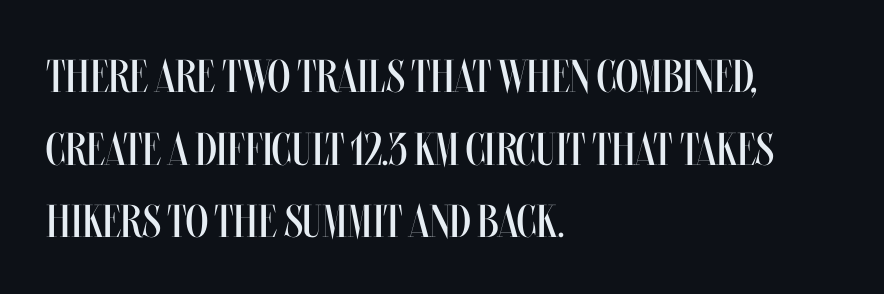
Q: Is the text bold? A: No.
Q: Is the text italic (slanted)? A: No, it is upright.
Q: Is the text underlined? A: No.
Q: How is the paragraph aligned? A: Left-aligned.
Q: Is the spacing between letters normal or unusually wide? A: Normal.
Q: Is the spacing between lines tight, normal or loose? A: Normal.
Q: Width (condensed, normal, or wide)? A: Condensed.
Q: Stroke contrast? A: Medium.
Q: x-height? A: Large.
Q: Monospaced? A: No.
